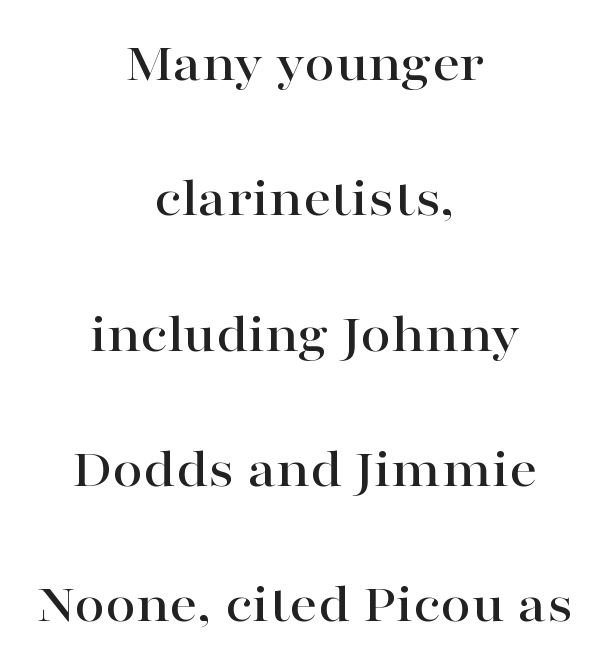
{"serif": "yes", "italic": "no", "width": "wide", "stroke_contrast": "high", "x_height": "medium", "monospaced": "no", "underline": "no", "align": "center", "line_spacing": "loose", "line_spacing_ratio": 2.46, "letter_spacing": "normal", "letter_spacing_em": 0.0, "glyph_px": 55}
